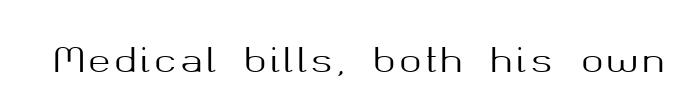
The image shows 33 px sans-serif type, upright; set not underlined; medium stroke contrast and a medium x-height.
